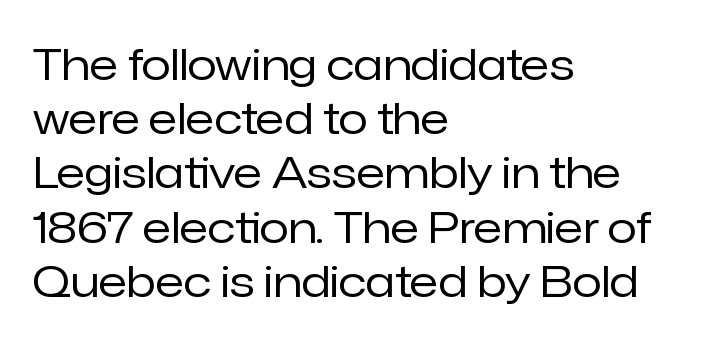
The image shows 43 px regular-weight sans-serif type, upright; set left-aligned, normal line spacing (1.26x), normal letter spacing, not underlined; low stroke contrast and a medium x-height.
